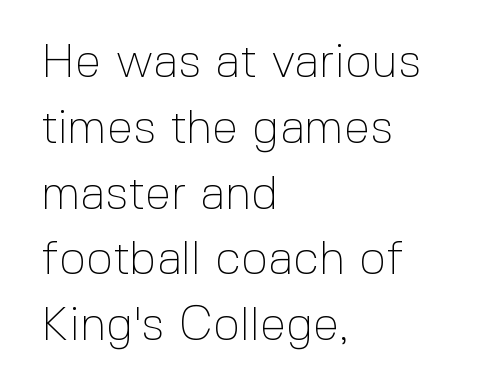
Font category for this specimen: sans-serif. The setting favours the left margin, as ordinary paragraphs usually do. Do the letters lean? They stand straight. No heavy texture on the line: the type isn't bold. Compared with typical body copy, the letter spacing here is the same.
